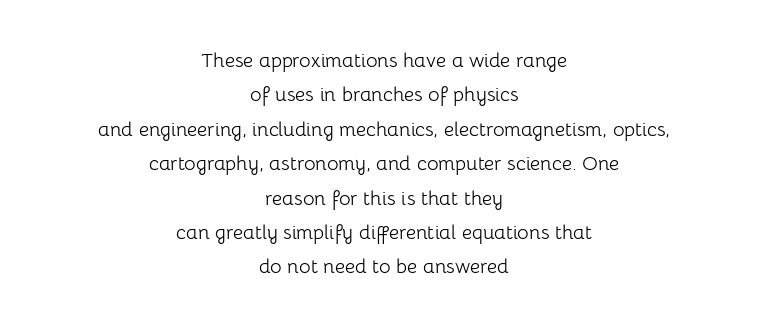
The image shows 20 px text type, upright; set centered, line spacing 1.72x, normal letter spacing, not underlined.
